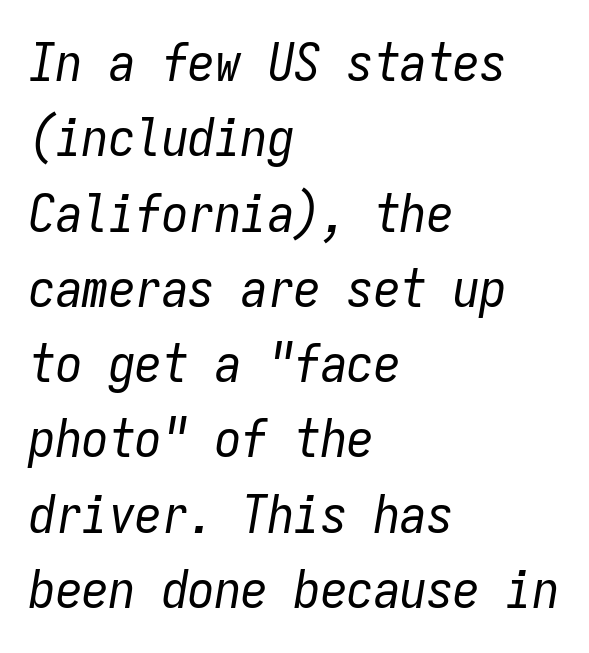
Q: Is the text bold? A: No.
Q: Is the text italic (slanted)? A: Yes, it leans right by about 9 degrees.
Q: Is the text underlined? A: No.
Q: How is the paragraph aligned? A: Left-aligned.
Q: Is the spacing between letters normal or unusually wide? A: Normal.
Q: Is the spacing between lines tight, normal or loose? A: Normal.
Q: Width (condensed, normal, or wide)? A: Condensed.
Q: Stroke contrast? A: Low.
Q: x-height? A: Medium.
Q: Monospaced? A: Yes.
